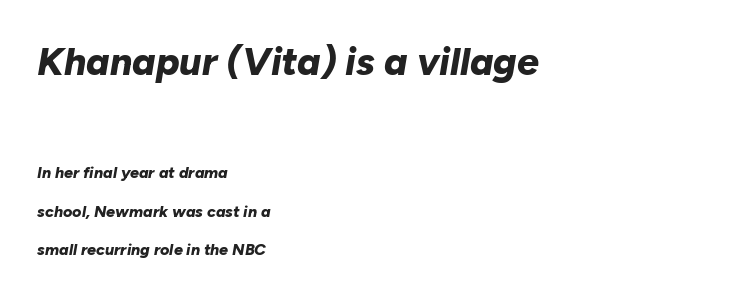
Q: Is the text bold? A: Yes.
Q: Is the text italic (slanted)? A: Yes, it leans right by about 10 degrees.
Q: Is the text underlined? A: No.
Q: How is the paragraph aligned? A: Left-aligned.
Q: Is the spacing between letters normal or unusually wide? A: Normal.
Q: Is the spacing between lines tight, normal or loose? A: Loose.
Q: Which block of text is set in a larger size, the first (top) or the second (bottom)? A: The first (top) one.
Q: Width (condensed, normal, or wide)? A: Normal.
Q: Stroke contrast? A: Low.
Q: x-height? A: Medium.
Q: Monospaced? A: No.
